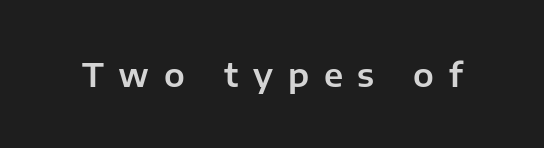
{"serif": "no", "italic": "no", "width": "normal", "stroke_contrast": "low", "x_height": "medium", "monospaced": "no", "underline": "no", "letter_spacing": "wide", "letter_spacing_em": 0.45, "glyph_px": 33}
